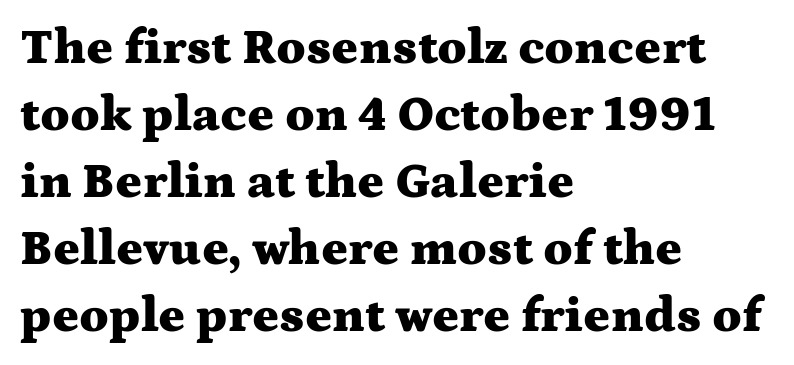
The image shows 50 px heavy, wide serif type, upright; set left-aligned, normal line spacing (1.34x), normal letter spacing, not underlined; medium stroke contrast and a medium x-height.
